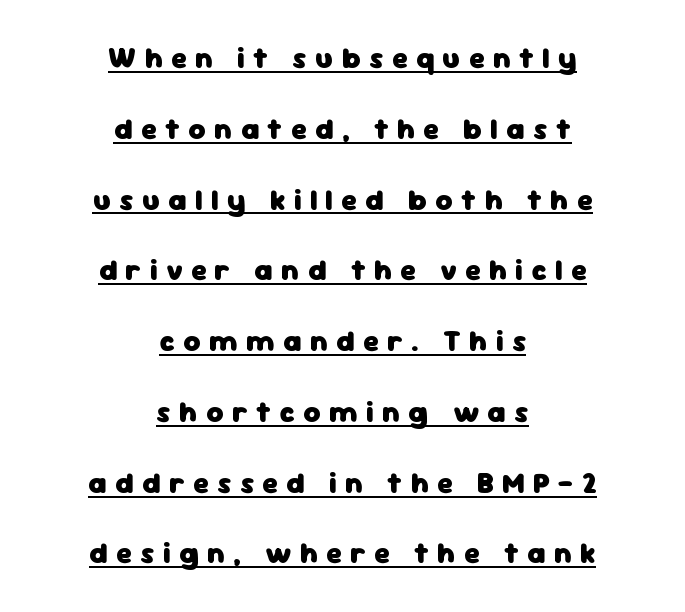
Q: Is the text bold? A: Yes.
Q: Is the text italic (slanted)? A: No, it is upright.
Q: Is the typeface a serif or a sans-serif typeface? A: Sans-serif.
Q: Is the text underlined? A: Yes.
Q: How is the paragraph aligned? A: Centered.
Q: Is the spacing between letters normal or unusually wide? A: Unusually wide.
Q: Is the spacing between lines tight, normal or loose? A: Loose.
Q: Width (condensed, normal, or wide)? A: Normal.
Q: Stroke contrast? A: Low.
Q: x-height? A: Medium.
Q: Monospaced? A: No.
